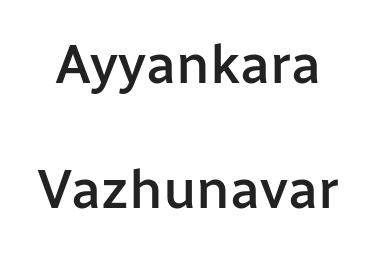
{"serif": "no", "italic": "no", "bold": "semi", "weight": "semibold", "width": "normal", "stroke_contrast": "low", "x_height": "medium", "monospaced": "no", "underline": "no", "line_spacing": "loose", "line_spacing_ratio": 2.28, "letter_spacing": "normal", "letter_spacing_em": 0.0, "glyph_px": 55}
